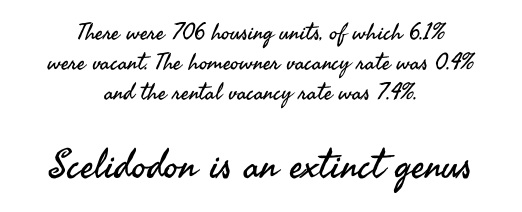
{"serif": "no", "bold": "no", "weight": "regular", "width": "normal", "stroke_contrast": "medium", "x_height": "small", "monospaced": "no", "underline": "no", "align": "center", "line_spacing": "normal", "line_spacing_ratio": 1.31, "letter_spacing": "normal", "letter_spacing_em": 0.0, "larger_block": "second", "size_ratio": 1.74, "glyph_px": 40}
